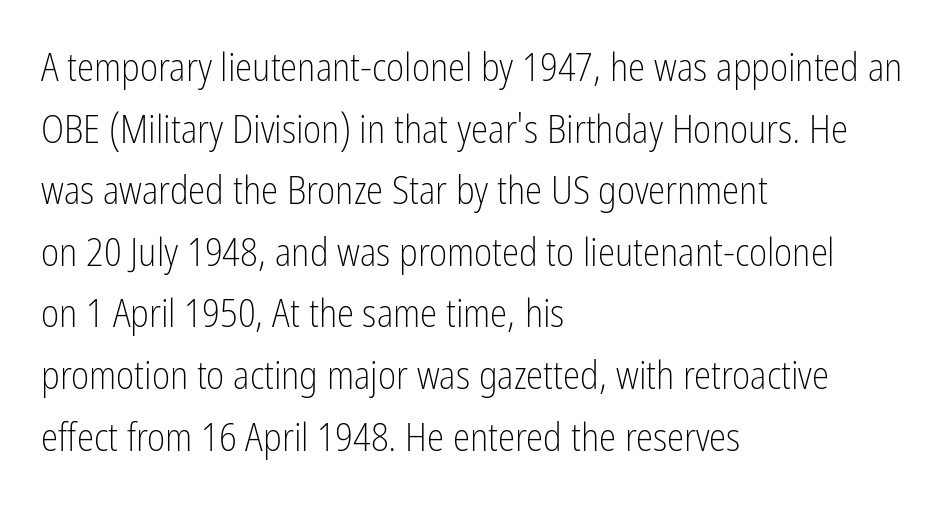
{"serif": "no", "italic": "no", "bold": "no", "weight": "light", "width": "condensed", "stroke_contrast": "low", "x_height": "medium", "monospaced": "no", "underline": "no", "align": "left", "line_spacing": "normal", "line_spacing_ratio": 1.58, "letter_spacing": "normal", "letter_spacing_em": 0.0, "glyph_px": 39}
